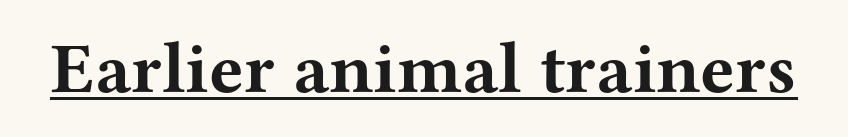
{"serif": "yes", "italic": "no", "bold": "yes", "weight": "bold", "width": "wide", "stroke_contrast": "medium", "x_height": "medium", "monospaced": "no", "underline": "yes", "letter_spacing": "normal", "letter_spacing_em": 0.0, "glyph_px": 72}
